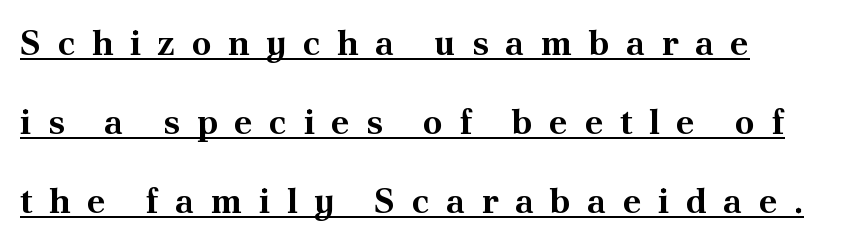
{"serif": "yes", "italic": "no", "bold": "yes", "weight": "bold", "width": "normal", "stroke_contrast": "medium", "x_height": "small", "monospaced": "no", "underline": "yes", "line_spacing": "loose", "line_spacing_ratio": 2.26, "letter_spacing": "wide", "letter_spacing_em": 0.47, "glyph_px": 35}
